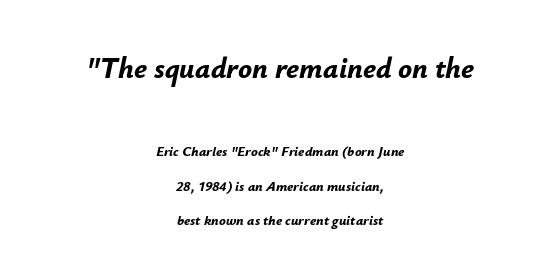
Check under the words: just untouched page. A typesetter would call this proportional, since set widths differ per character. Type size steps down from the first block to the second. Slant detected: the letters are inclined. Does the leading feel generous? Absolutely, it's lavish.
